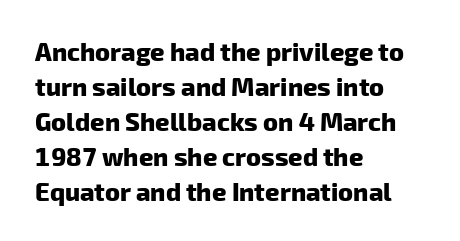
The image shows 25 px bold type; set left-aligned, normal line spacing (1.4x), normal letter spacing, not underlined.
